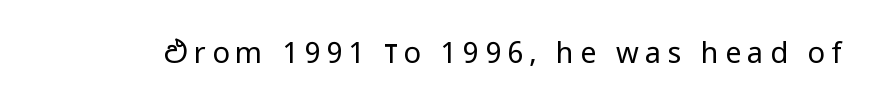
{"serif": "no", "italic": "no", "bold": "no", "weight": "regular", "width": "condensed", "stroke_contrast": "low", "x_height": "large", "monospaced": "no", "underline": "no", "letter_spacing": "wide", "letter_spacing_em": 0.21, "glyph_px": 29}
